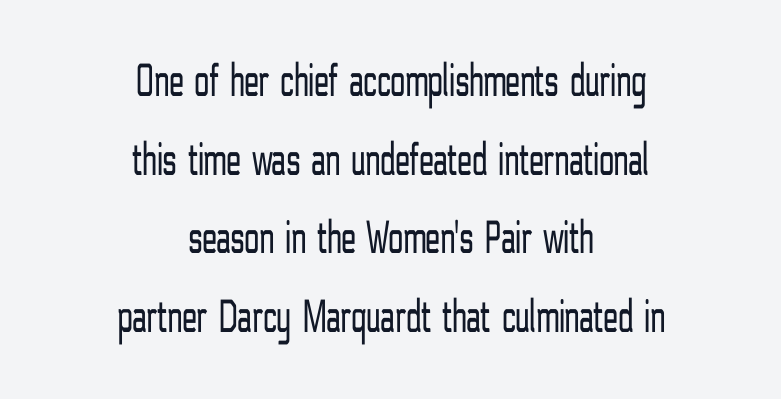
Q: Is the text bold? A: No.
Q: Is the text italic (slanted)? A: No, it is upright.
Q: Is the typeface a serif or a sans-serif typeface? A: Sans-serif.
Q: Is the text underlined? A: No.
Q: How is the paragraph aligned? A: Centered.
Q: Is the spacing between letters normal or unusually wide? A: Normal.
Q: Is the spacing between lines tight, normal or loose? A: Normal.
Q: Width (condensed, normal, or wide)? A: Condensed.
Q: Stroke contrast? A: Low.
Q: x-height? A: Medium.
Q: Monospaced? A: No.
